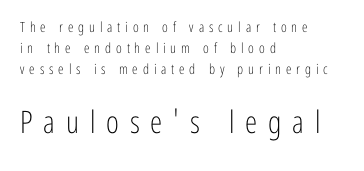
Character size in the trailing block exceeds that of the leading block. A quiet, ordinary-to-light weight characterises the typeface. A normal amount of white space separates one row of letters from the next. Look at the bottom of the vertical strokes: they stop flat, with no serifs.
